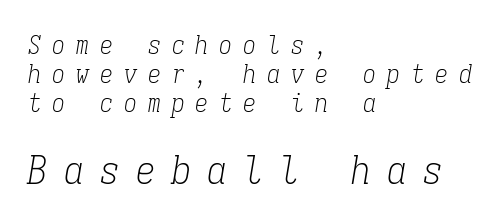
{"serif": "yes", "italic": "yes", "lean": "right", "slant_degrees": 9, "bold": "no", "weight": "light", "width": "condensed", "stroke_contrast": "low", "x_height": "medium", "monospaced": "yes", "underline": "no", "align": "left", "line_spacing": "tight", "line_spacing_ratio": 1.11, "letter_spacing": "wide", "letter_spacing_em": 0.42, "larger_block": "second", "size_ratio": 1.5, "glyph_px": 39}
